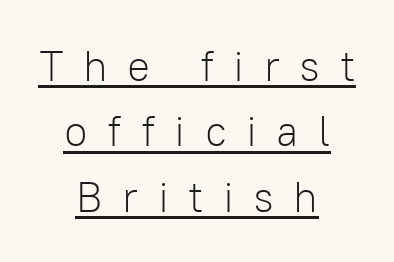
Q: Is the text bold? A: No.
Q: Is the text italic (slanted)? A: No, it is upright.
Q: Is the typeface a serif or a sans-serif typeface? A: Sans-serif.
Q: Is the text underlined? A: Yes.
Q: How is the paragraph aligned? A: Centered.
Q: Is the spacing between letters normal or unusually wide? A: Unusually wide.
Q: Is the spacing between lines tight, normal or loose? A: Normal.
Q: Width (condensed, normal, or wide)? A: Normal.
Q: Stroke contrast? A: Low.
Q: x-height? A: Medium.
Q: Monospaced? A: No.
